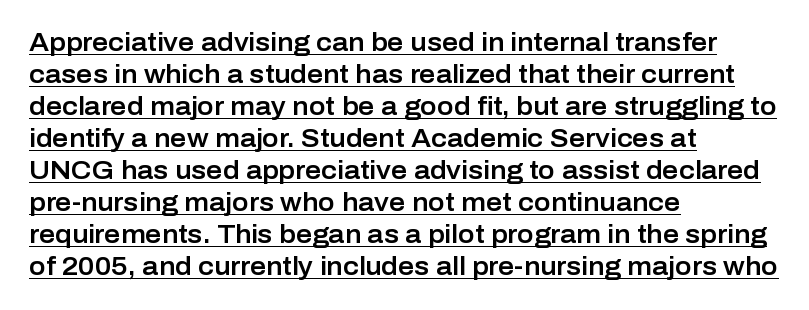
Q: Is the text italic (slanted)? A: No, it is upright.
Q: Is the text underlined? A: Yes.
Q: How is the paragraph aligned? A: Left-aligned.
Q: Is the spacing between letters normal or unusually wide? A: Normal.
Q: Is the spacing between lines tight, normal or loose? A: Normal.
